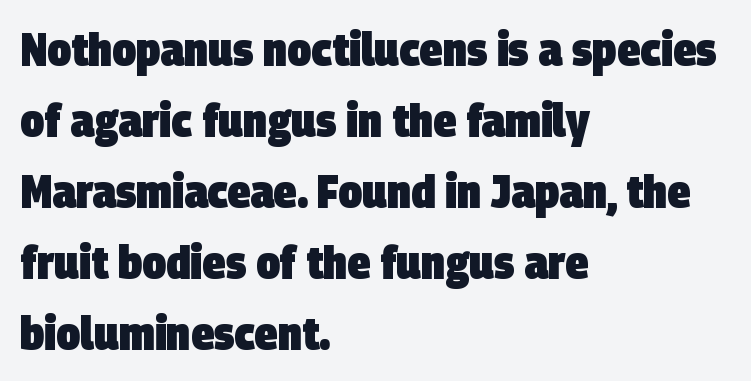
Q: Is the text bold? A: Yes.
Q: Is the typeface a serif or a sans-serif typeface? A: Sans-serif.
Q: Is the text underlined? A: No.
Q: How is the paragraph aligned? A: Left-aligned.
Q: Is the spacing between letters normal or unusually wide? A: Normal.
Q: Is the spacing between lines tight, normal or loose? A: Normal.
Q: Width (condensed, normal, or wide)? A: Condensed.
Q: Stroke contrast? A: Low.
Q: x-height? A: Large.
Q: Monospaced? A: No.
